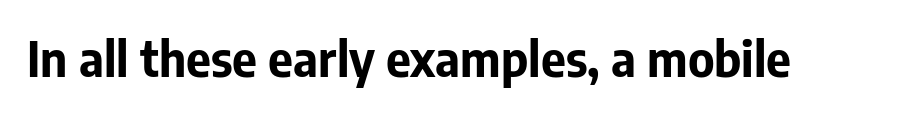
Q: Is the text bold? A: Yes.
Q: Is the text italic (slanted)? A: No, it is upright.
Q: Is the typeface a serif or a sans-serif typeface? A: Sans-serif.
Q: Is the text underlined? A: No.
Q: Is the spacing between letters normal or unusually wide? A: Normal.
Q: Width (condensed, normal, or wide)? A: Normal.
Q: Stroke contrast? A: Low.
Q: x-height? A: Medium.
Q: Monospaced? A: No.
